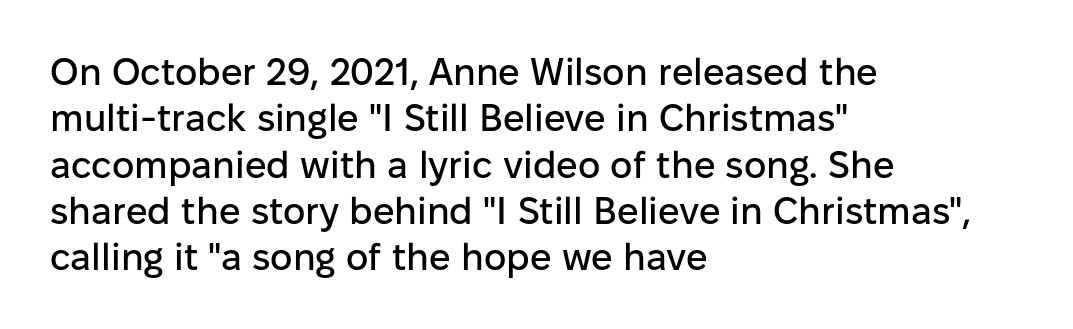
The specimen omits any rule beneath the text block's lines. Reading down the block, your eye returns to a fixed left position each line. The letters advance in unequal steps, a hallmark of proportional type. Observe the ordinary spacing: letters are neighbours, not strangers. Nope, not italic — everything's standing straight. This rendering employs a face without finishing strokes, i.e., a sans-serif.
